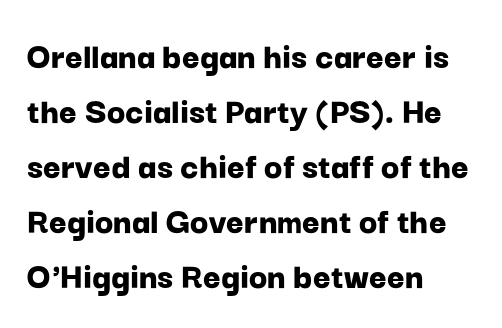
Rendered with straight, roman letterforms. Alignment: flush left. Check under the words: just untouched page. Looks like regular typesetting: each glyph gets only the width it needs. How are the letters spaced? Ordinarily, with no added tracking. The vertical gap from one line to the next is medium.
